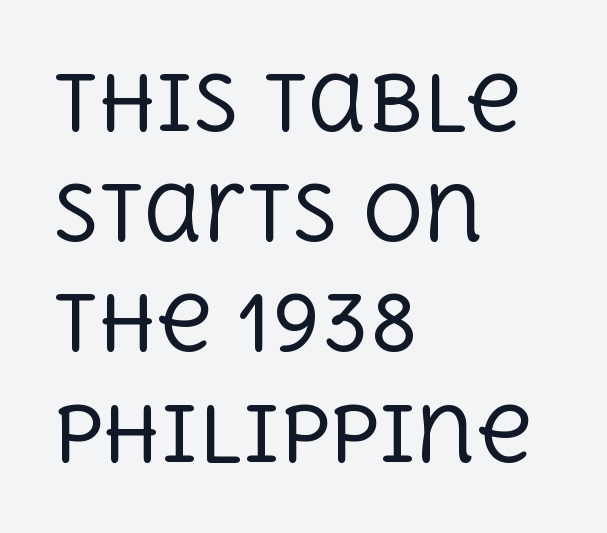
The image shows 76 px regular-weight serif type, upright; set left-aligned, normal line spacing (1.45x), normal letter spacing, not underlined; a large x-height.
